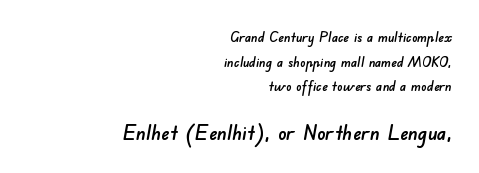
What stands out about the letter spacing? Nothing — it is the standard amount. The strip under each line holds only bare page. Of the two passages, the one underneath uses the larger point size. Compared with a flush-left layout, this one pins lines to the opposite, right side.
